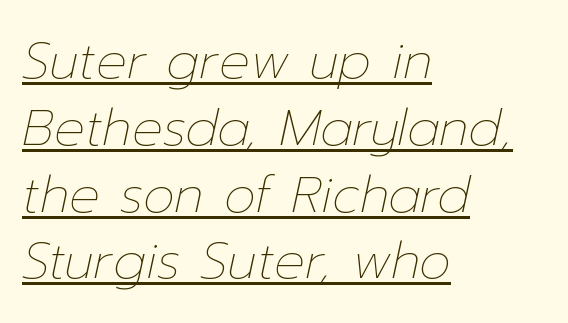
{"italic": "yes", "lean": "right", "slant_degrees": 12, "bold": "no", "weight": "thin", "width": "normal", "stroke_contrast": "low", "x_height": "medium", "monospaced": "no", "underline": "yes", "align": "left", "line_spacing": "normal", "line_spacing_ratio": 1.31, "letter_spacing": "normal", "letter_spacing_em": 0.0, "glyph_px": 51}
